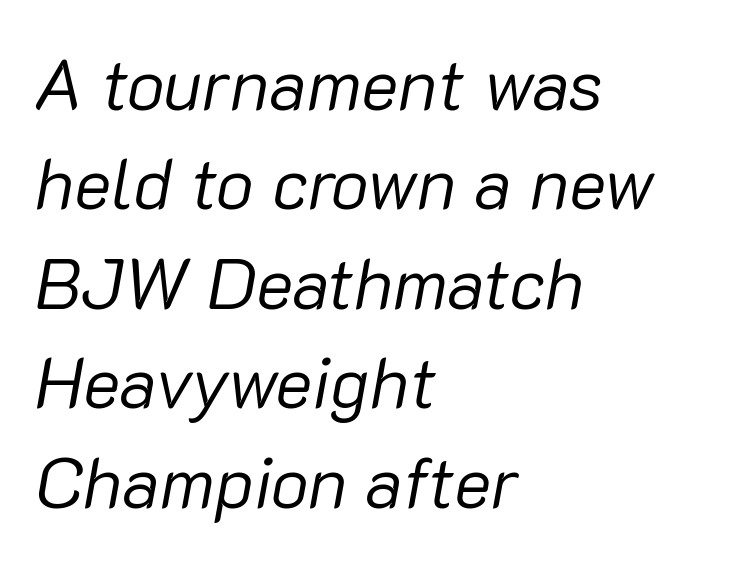
{"italic": "yes", "lean": "right", "slant_degrees": 10, "bold": "no", "weight": "regular", "width": "normal", "stroke_contrast": "low", "x_height": "medium", "monospaced": "no", "underline": "no", "align": "left", "line_spacing": "normal", "line_spacing_ratio": 1.4, "letter_spacing": "normal", "letter_spacing_em": 0.0, "glyph_px": 71}
